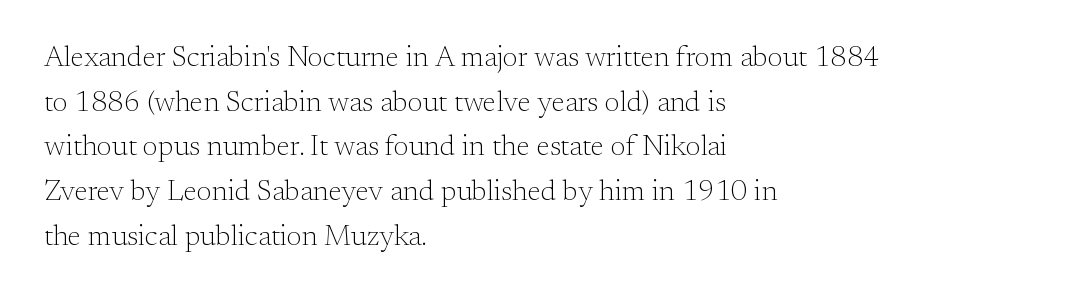
Q: Is the text bold? A: No.
Q: Is the text italic (slanted)? A: No, it is upright.
Q: Is the typeface a serif or a sans-serif typeface? A: Serif.
Q: Is the text underlined? A: No.
Q: How is the paragraph aligned? A: Left-aligned.
Q: Is the spacing between letters normal or unusually wide? A: Normal.
Q: Is the spacing between lines tight, normal or loose? A: Normal.
Q: Width (condensed, normal, or wide)? A: Normal.
Q: Stroke contrast? A: Medium.
Q: x-height? A: Small.
Q: Monospaced? A: No.
